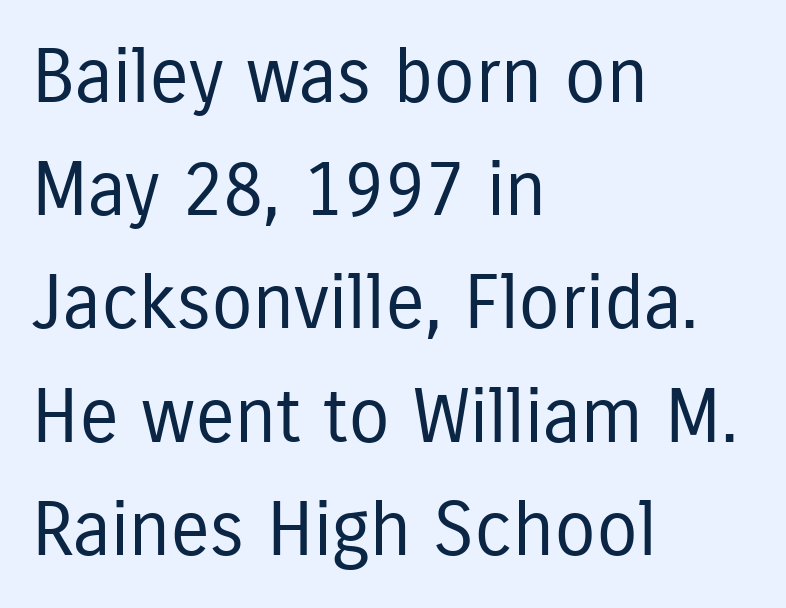
Standard letterfit; no display-style spreading of the glyphs. Is this a heavy cut? Hardly; it is regular or lighter. Words float on clear page, feet unadorned. Horizontally, the lines are justified to the leading edge only. One glance says typical: line gaps are just what's usual.
